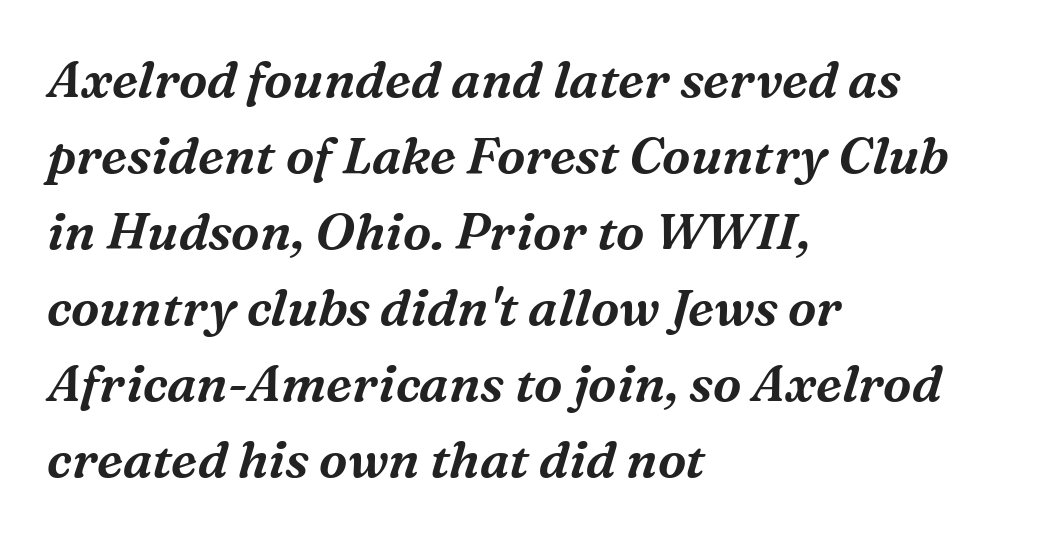
The image shows 51 px serif type, italic (leaning right); set left-aligned, normal line spacing (1.49x), normal letter spacing, not underlined; medium stroke contrast and a medium x-height.
